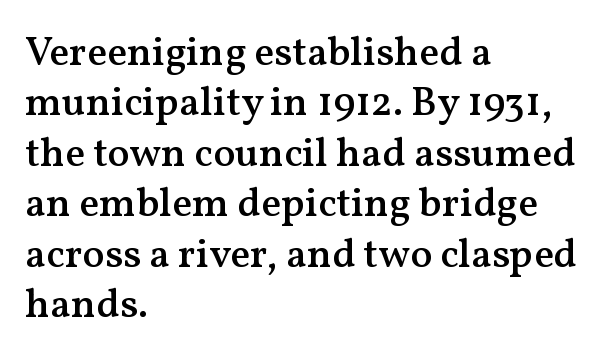
Note the varied advance widths — an 'i' is clearly narrower than an 'm'. The gap between lines stays unmarked. The compositor pushed each line to the left boundary. Spacing between characters is what you'd get straight out of the box.
